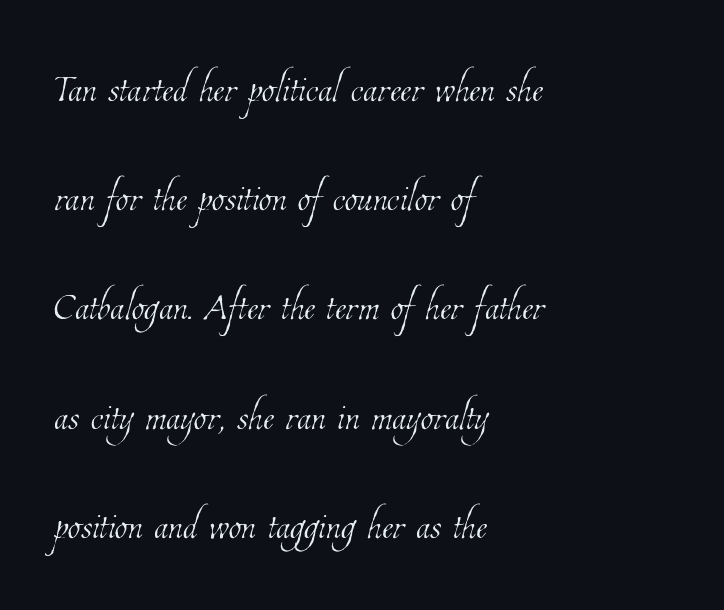
Q: Is the text bold? A: No.
Q: Is the text underlined? A: No.
Q: How is the paragraph aligned? A: Left-aligned.
Q: Is the spacing between letters normal or unusually wide? A: Normal.
Q: Is the spacing between lines tight, normal or loose? A: Loose.
Q: Width (condensed, normal, or wide)? A: Condensed.
Q: Stroke contrast? A: Low.
Q: x-height? A: Medium.
Q: Monospaced? A: No.
